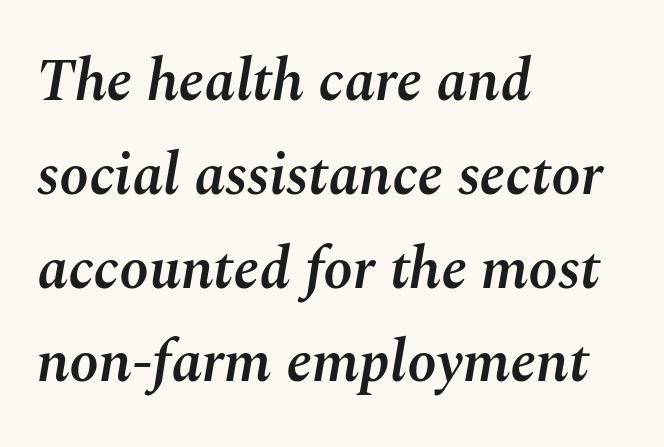
{"italic": "yes", "lean": "right", "slant_degrees": 10, "bold": "semi", "weight": "semibold", "width": "normal", "stroke_contrast": "medium", "x_height": "medium", "monospaced": "no", "underline": "no", "align": "left", "line_spacing": "normal", "line_spacing_ratio": 1.59, "letter_spacing": "normal", "letter_spacing_em": 0.0, "glyph_px": 59}
